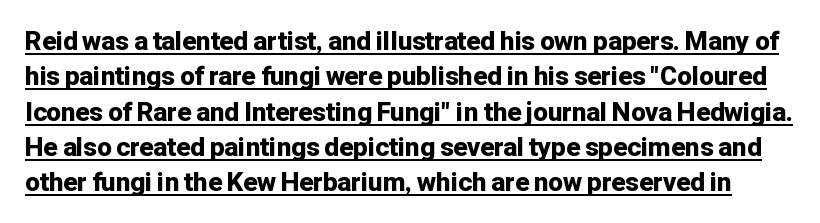
Each word holds together tightly as a unit, with standard inter-letter gaps. Heavy, bold letterforms. In terms of posture, this sample is upright. The lines sit at an ordinary, default distance from one another. Compared with undecorated copy, this sample adds a rule below the words.
